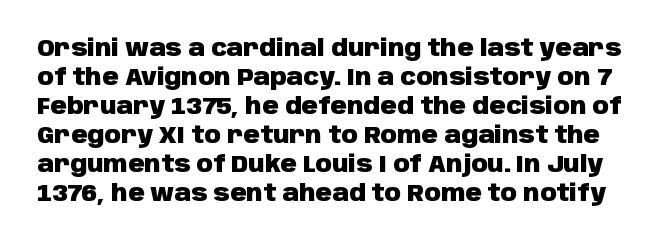
The image shows 23 px bold type, upright; set normal line spacing (1.26x), normal letter spacing, not underlined.
